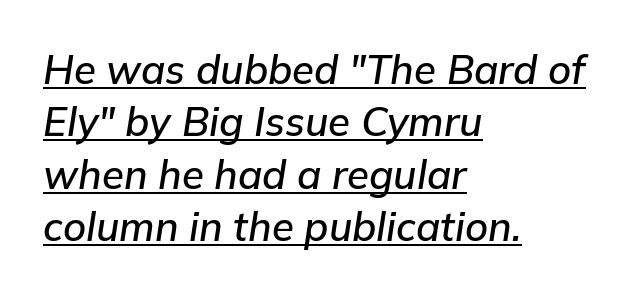
The image shows 40 px text type, italic (leaning right); set left-aligned, normal line spacing (1.31x), normal letter spacing, underlined; low stroke contrast and a medium x-height.
